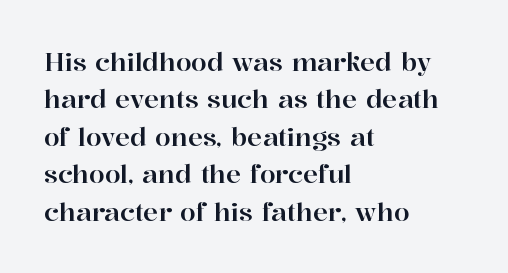
{"italic": "no", "underline": "no", "align": "left", "line_spacing": "normal", "line_spacing_ratio": 1.5, "letter_spacing": "normal", "letter_spacing_em": 0.0, "glyph_px": 25}
